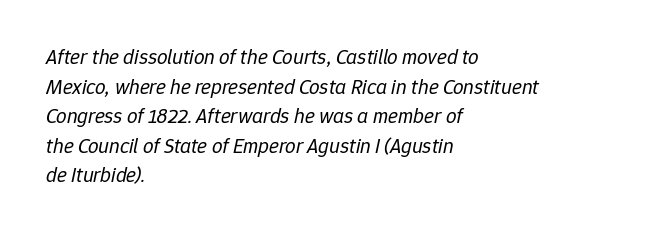
Q: Is the text bold? A: No.
Q: Is the text italic (slanted)? A: Yes, it leans right by about 12 degrees.
Q: Is the text underlined? A: No.
Q: How is the paragraph aligned? A: Left-aligned.
Q: Is the spacing between letters normal or unusually wide? A: Normal.
Q: Is the spacing between lines tight, normal or loose? A: Normal.
